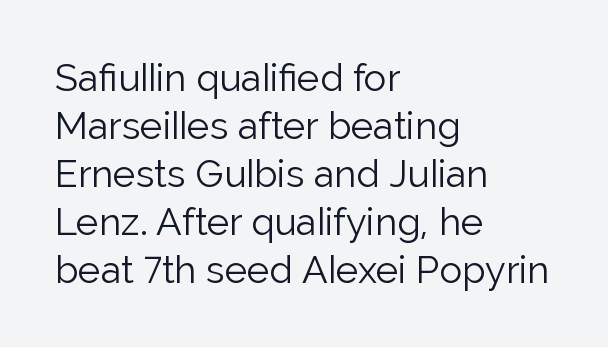
{"serif": "no", "italic": "no", "bold": "no", "weight": "light", "width": "normal", "stroke_contrast": "low", "x_height": "medium", "monospaced": "no", "underline": "no", "align": "left", "line_spacing": "normal", "line_spacing_ratio": 1.26, "letter_spacing": "normal", "letter_spacing_em": 0.0, "glyph_px": 38}
